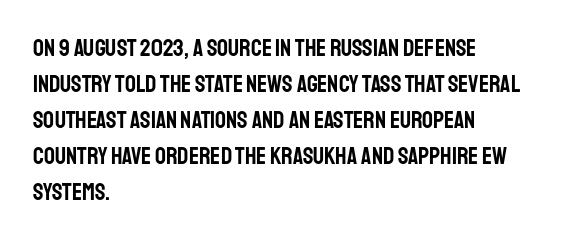
You can tell it's not italic because the verticals are truly vertical. Whoever set this chose a conventional vertical rhythm. The line texture is even and compact thanks to regular tracking. Each row of text sits above clean, open space.
